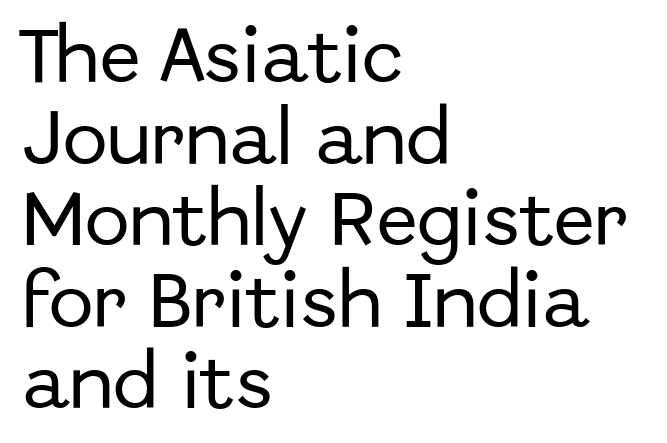
{"serif": "no", "italic": "no", "width": "normal", "stroke_contrast": "low", "x_height": "medium", "monospaced": "no", "underline": "no", "align": "left", "line_spacing": "normal", "line_spacing_ratio": 1.36, "letter_spacing": "normal", "letter_spacing_em": 0.0, "glyph_px": 60}
